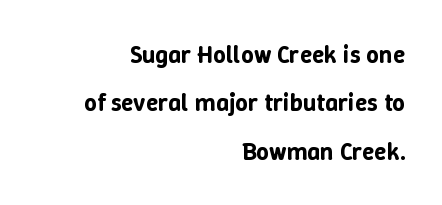
The image shows 25 px text type, upright; set right-aligned, loose line spacing (1.94x), normal letter spacing, not underlined.
